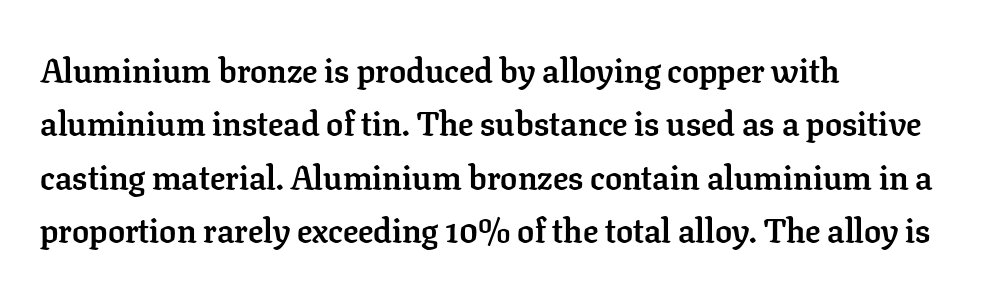
{"serif": "yes", "italic": "no", "bold": "yes", "weight": "semibold", "width": "normal", "stroke_contrast": "low", "x_height": "medium", "monospaced": "no", "underline": "no", "align": "left", "line_spacing": "normal", "line_spacing_ratio": 1.57, "letter_spacing": "normal", "letter_spacing_em": 0.0, "glyph_px": 34}
